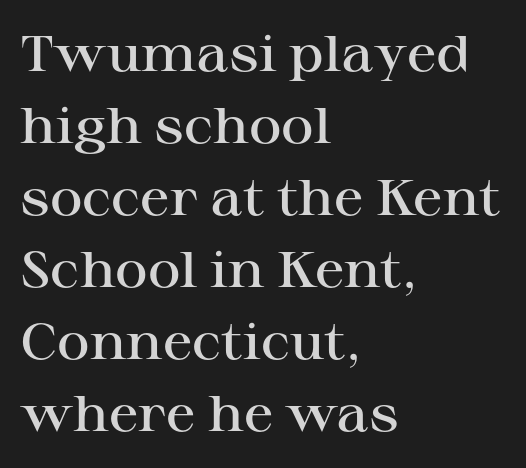
{"serif": "yes", "italic": "no", "bold": "semi", "weight": "semibold", "width": "wide", "stroke_contrast": "high", "x_height": "medium", "monospaced": "no", "underline": "no", "align": "left", "line_spacing": "normal", "line_spacing_ratio": 1.44, "letter_spacing": "normal", "letter_spacing_em": 0.0, "glyph_px": 50}
